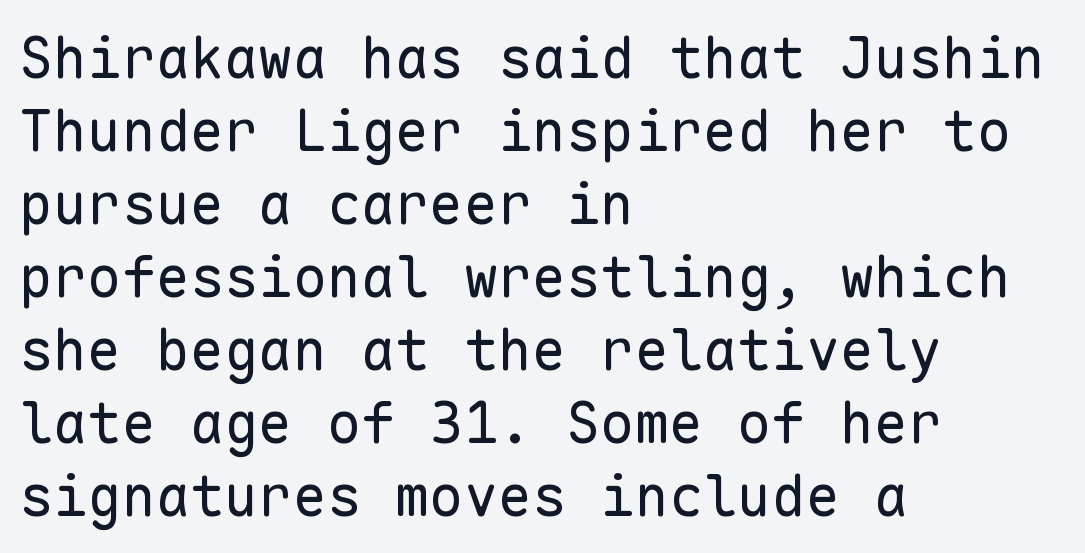
The image shows 57 px regular-weight sans-serif type, upright, monospaced; set left-aligned, normal line spacing (1.28x), normal letter spacing, not underlined; low stroke contrast and a medium x-height.
